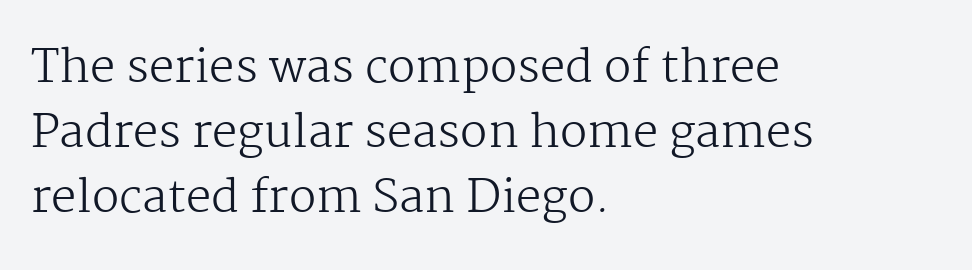
Rendered with straight, roman letterforms. Is the block centered? No — it sits flush against the left margin. The typeface has the unassuming heft of standard copy or less. The gap between lines stays unmarked. Small tapered or slab feet sit at the stroke ends, so this counts as serif.
